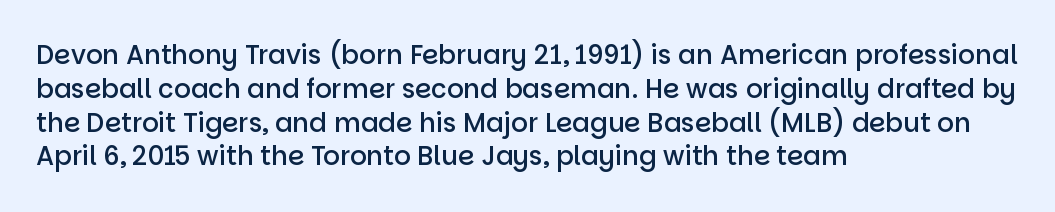
Look at the tracking — it's just the regular setting, nothing added. Line starts are locked; line ends wander. No word sits above an underline. The sample has been set in demibold, a notch under bold.
